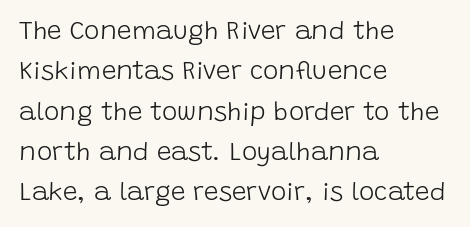
{"italic": "no", "bold": "no", "underline": "no", "align": "left", "line_spacing": "normal", "line_spacing_ratio": 1.55, "letter_spacing": "normal", "letter_spacing_em": 0.0, "glyph_px": 26}
